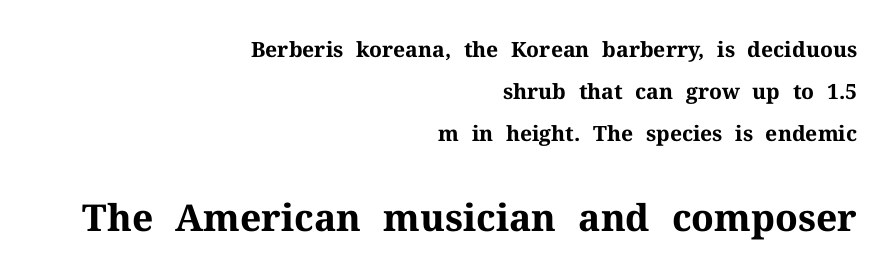
Q: Is the text bold? A: Yes.
Q: Is the text italic (slanted)? A: No, it is upright.
Q: Is the typeface a serif or a sans-serif typeface? A: Serif.
Q: Is the text underlined? A: No.
Q: How is the paragraph aligned? A: Right-aligned.
Q: Is the spacing between letters normal or unusually wide? A: Normal.
Q: Is the spacing between lines tight, normal or loose? A: Loose.
Q: Which block of text is set in a larger size, the first (top) or the second (bottom)? A: The second (bottom) one.
Q: Width (condensed, normal, or wide)? A: Normal.
Q: Stroke contrast? A: Medium.
Q: x-height? A: Medium.
Q: Monospaced? A: No.
